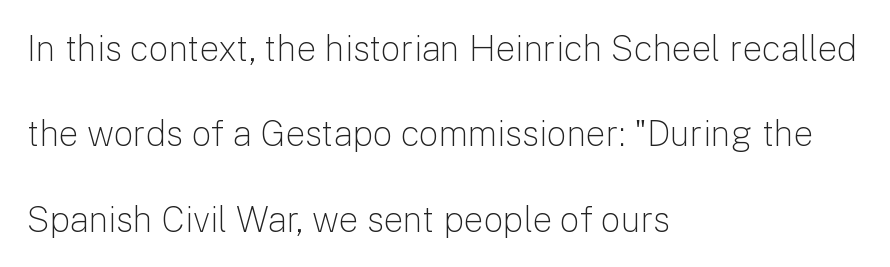
The image shows 35 px light sans-serif type, upright; set left-aligned, loose line spacing (2.44x), normal letter spacing, not underlined; low stroke contrast and a medium x-height.
